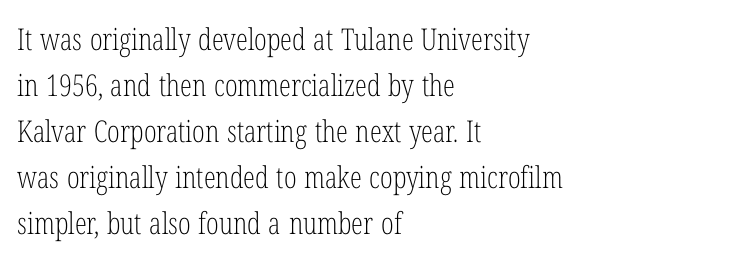
Summary of weight: not heavy and not bold. Proportional: the letters do not fall into vertical columns. The foot of each line stays bare and open. These lines are set flush left with a ragged right edge.
